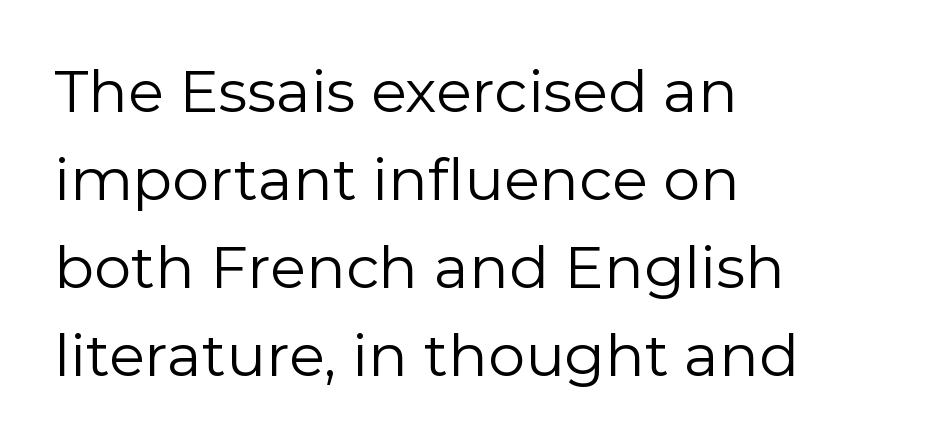
The image shows 59 px regular-weight sans-serif type, upright; set left-aligned, normal line spacing (1.49x), normal letter spacing, not underlined; a medium x-height.
